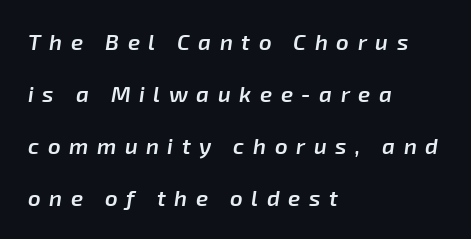
The image shows 22 px text type, italic (leaning right); set left-aligned, loose line spacing (2.36x), unusually wide letter spacing (+0.39 em), not underlined.
